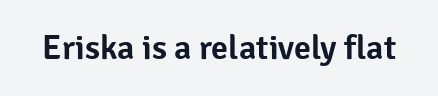
{"serif": "no", "italic": "no", "width": "normal", "stroke_contrast": "low", "x_height": "medium", "monospaced": "no", "underline": "no", "letter_spacing": "normal", "letter_spacing_em": 0.0, "glyph_px": 34}
